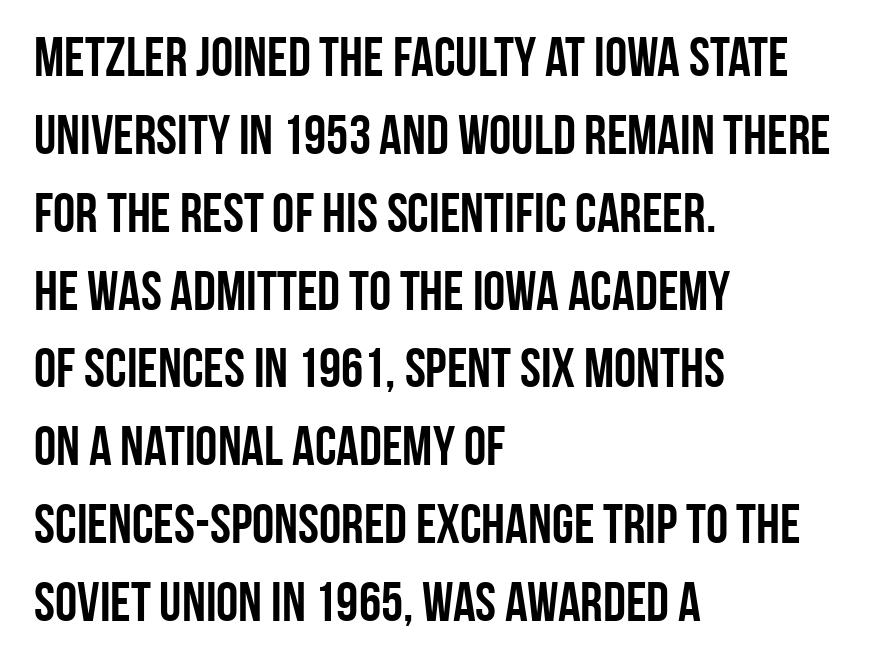
Q: Is the text bold? A: Yes.
Q: Is the text italic (slanted)? A: No, it is upright.
Q: Is the typeface a serif or a sans-serif typeface? A: Sans-serif.
Q: Is the text underlined? A: No.
Q: How is the paragraph aligned? A: Left-aligned.
Q: Is the spacing between letters normal or unusually wide? A: Normal.
Q: Is the spacing between lines tight, normal or loose? A: Normal.
Q: Width (condensed, normal, or wide)? A: Condensed.
Q: Stroke contrast? A: Low.
Q: x-height? A: Large.
Q: Monospaced? A: No.
